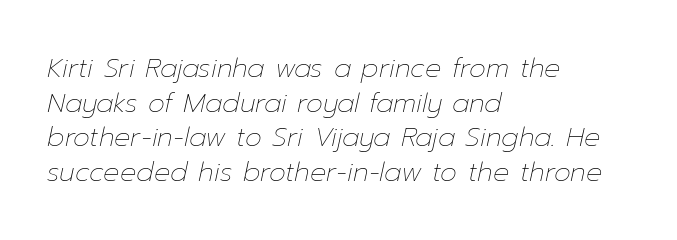
{"italic": "yes", "lean": "right", "slant_degrees": 12, "bold": "no", "underline": "no", "align": "left", "line_spacing": "normal", "line_spacing_ratio": 1.28, "letter_spacing": "normal", "letter_spacing_em": 0.0, "glyph_px": 27}
